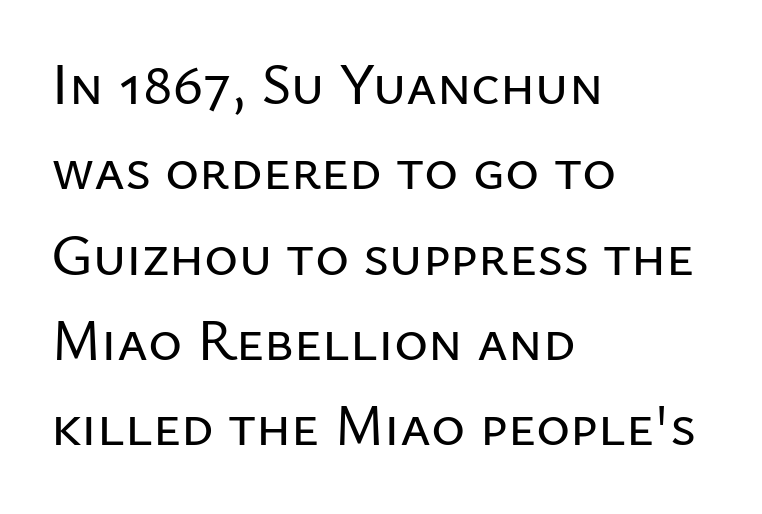
The image shows 58 px sans-serif type, upright; set left-aligned, normal line spacing (1.47x), normal letter spacing, not underlined; low stroke contrast and a medium x-height.
